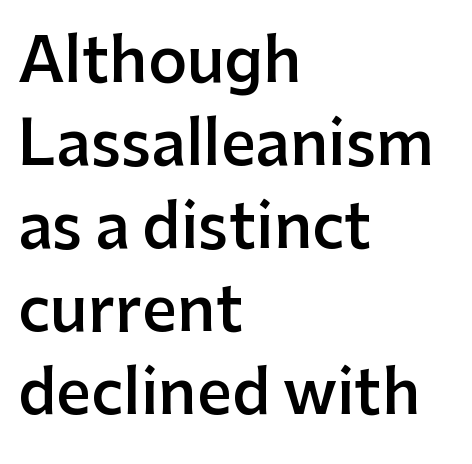
The image shows 61 px semibold sans-serif type, upright; set left-aligned, normal line spacing (1.36x), normal letter spacing, not underlined; low stroke contrast and a medium x-height.
